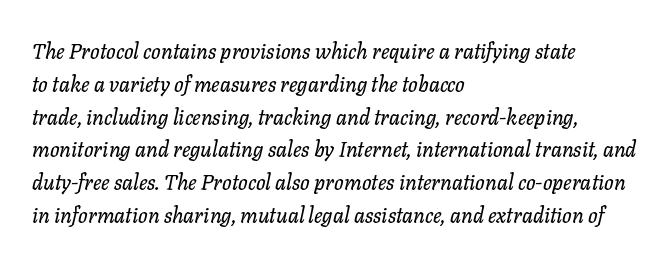
These lines keep a tight, regular rhythm from letter to letter. Vertically, the passage feels balanced, rows spaced as you'd expect. One-word summary of the alignment: left. Slant detected: the letters are inclined. Lines of text with bare space underneath.
